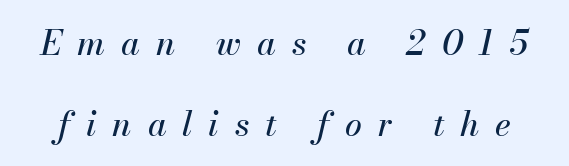
The image shows 34 px text type, italic (leaning right); set loose line spacing (2.37x), unusually wide letter spacing (+0.47 em), not underlined; medium stroke contrast and a small x-height.
